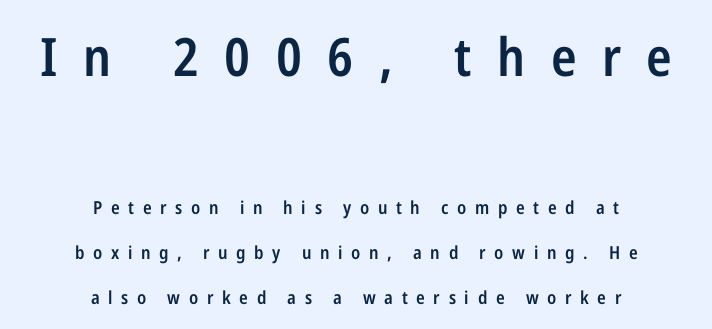
One-word summary of the alignment: center. The area under the type is left untouched. Each word looks stretched out because of the extra space between its letters. How heavy is the stroke? Medium-heavy — a semibold, shy of bold. Ascenders rise straight up at ninety degrees. This sample has the flowing, uneven cadence of proportional lettering.
